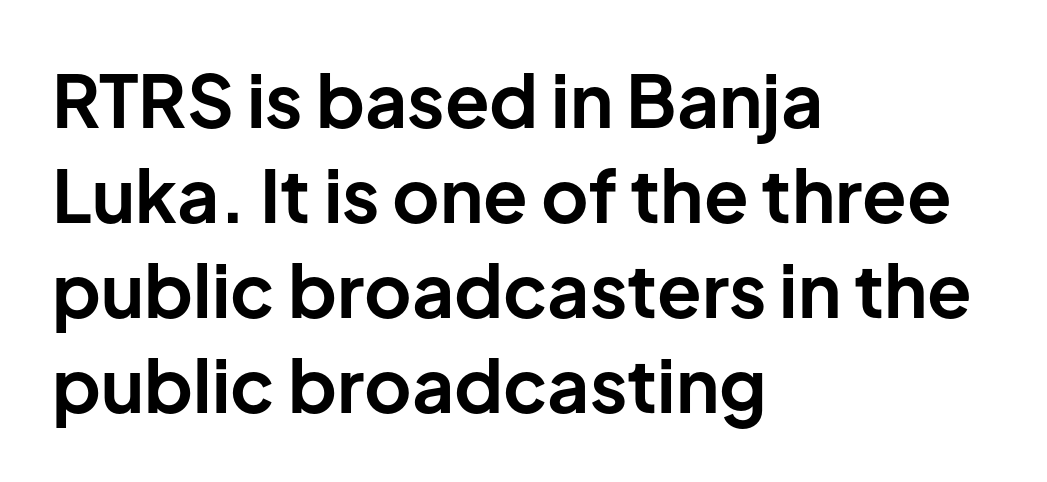
Q: Is the text bold? A: Yes.
Q: Is the text italic (slanted)? A: No, it is upright.
Q: Is the typeface a serif or a sans-serif typeface? A: Sans-serif.
Q: Is the text underlined? A: No.
Q: How is the paragraph aligned? A: Left-aligned.
Q: Is the spacing between letters normal or unusually wide? A: Normal.
Q: Is the spacing between lines tight, normal or loose? A: Normal.
Q: Width (condensed, normal, or wide)? A: Normal.
Q: Stroke contrast? A: Low.
Q: x-height? A: Medium.
Q: Monospaced? A: No.
